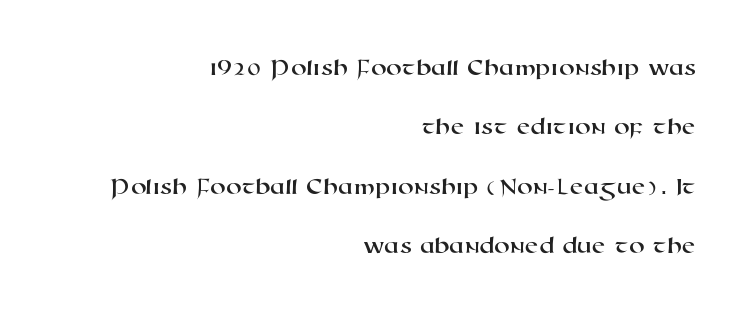
Q: Is the text underlined? A: No.
Q: How is the paragraph aligned? A: Right-aligned.
Q: Is the spacing between letters normal or unusually wide? A: Normal.
Q: Is the spacing between lines tight, normal or loose? A: Loose.
